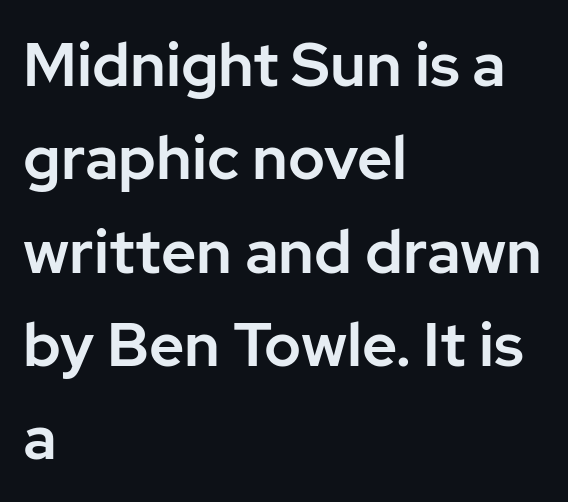
Q: Is the text italic (slanted)? A: No, it is upright.
Q: Is the typeface a serif or a sans-serif typeface? A: Sans-serif.
Q: Is the text underlined? A: No.
Q: How is the paragraph aligned? A: Left-aligned.
Q: Is the spacing between letters normal or unusually wide? A: Normal.
Q: Is the spacing between lines tight, normal or loose? A: Normal.
Q: Width (condensed, normal, or wide)? A: Normal.
Q: Stroke contrast? A: Low.
Q: x-height? A: Medium.
Q: Monospaced? A: No.
